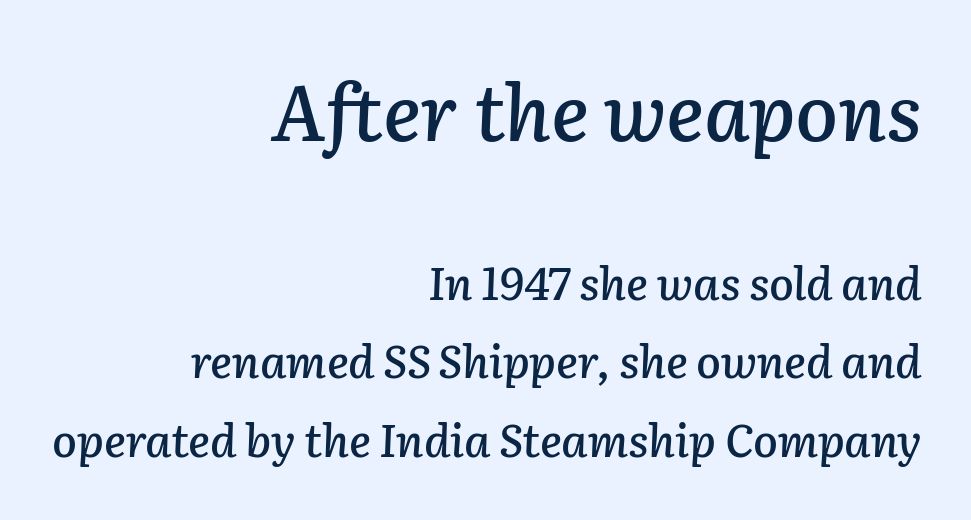
The image shows 78 px text type, italic (leaning right); set right-aligned, line spacing 1.74x, normal letter spacing, not underlined; the first (top) block is 1.73x larger; low stroke contrast and a medium x-height.
